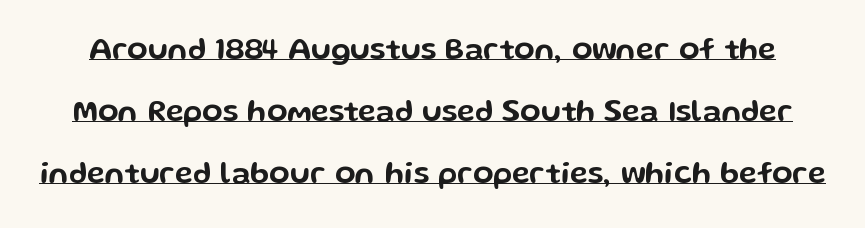
The image shows 30 px wide sans-serif type, upright; set loose line spacing (2.06x), normal letter spacing, underlined; low stroke contrast and a medium x-height.
